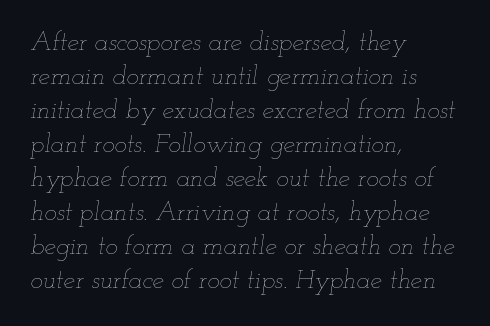
The image shows 26 px text type, italic (leaning right); set left-aligned, normal line spacing (1.31x), normal letter spacing, not underlined.
